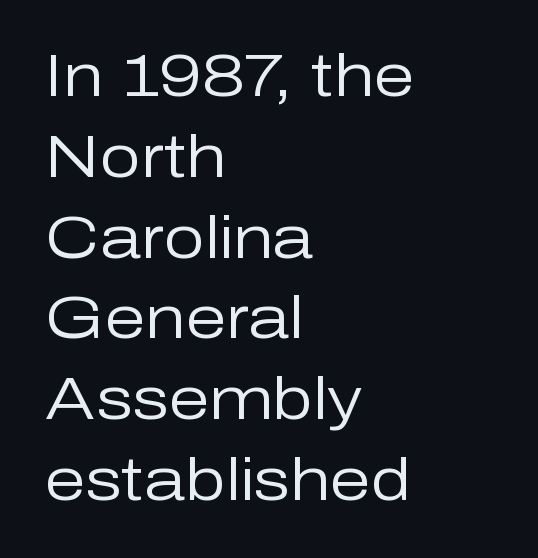
Grotesque or geometric, the face here clearly has no serifs. Quick note: underline off. The rendering uses natural spacing where letterforms have individual widths. Ascenders rise straight up at ninety degrees.
